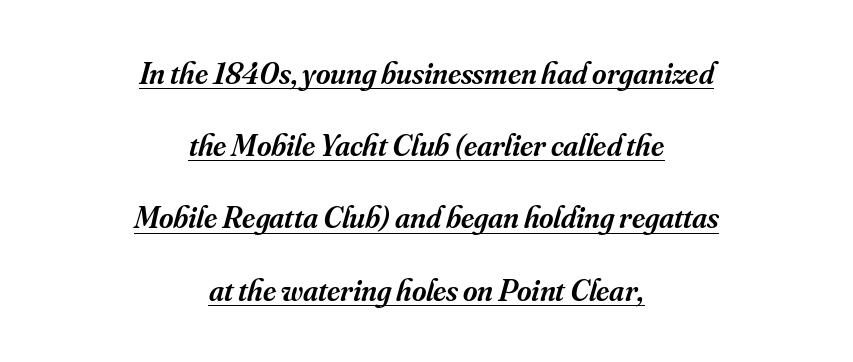
Nothing unusual about the tracking: characters are spaced as the font intends. The typesetter chose a symmetrical, centered arrangement here. In terms of letterform style, serifs are clearly present. A great deal of white space separates one row of letters from the next. Typographic density is moderately raised because the face is semibold. Descenders here cross a horizontal rule under the line.
